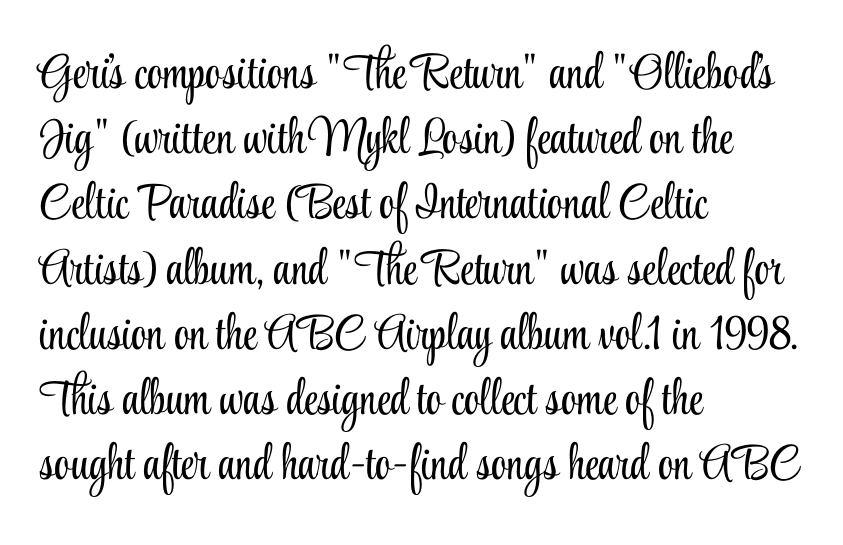
{"serif": "yes", "bold": "no", "weight": "light", "width": "condensed", "stroke_contrast": "low", "x_height": "small", "monospaced": "no", "underline": "no", "align": "left", "line_spacing": "normal", "line_spacing_ratio": 1.33, "letter_spacing": "normal", "letter_spacing_em": 0.0, "glyph_px": 49}
